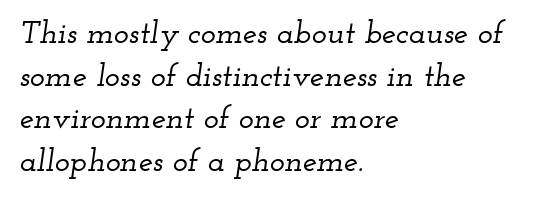
{"serif": "yes", "italic": "yes", "lean": "right", "slant_degrees": 12, "width": "wide", "stroke_contrast": "low", "x_height": "small", "monospaced": "no", "underline": "no", "align": "left", "line_spacing": "normal", "line_spacing_ratio": 1.33, "letter_spacing": "normal", "letter_spacing_em": 0.0, "glyph_px": 32}
